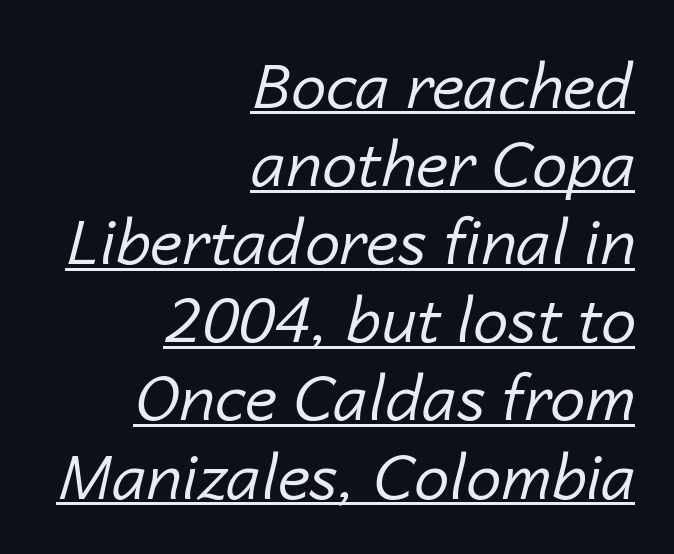
The image shows 63 px regular-weight type, italic (leaning right); set right-aligned, line spacing 1.24x, normal letter spacing, underlined; low stroke contrast and a medium x-height.
